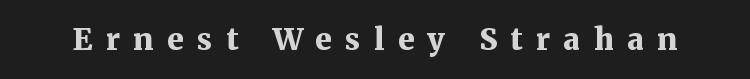
Q: Is the text bold? A: Yes.
Q: Is the text italic (slanted)? A: No, it is upright.
Q: Is the typeface a serif or a sans-serif typeface? A: Serif.
Q: Is the text underlined? A: No.
Q: Is the spacing between letters normal or unusually wide? A: Unusually wide.
Q: Width (condensed, normal, or wide)? A: Normal.
Q: Stroke contrast? A: Medium.
Q: x-height? A: Medium.
Q: Monospaced? A: No.
